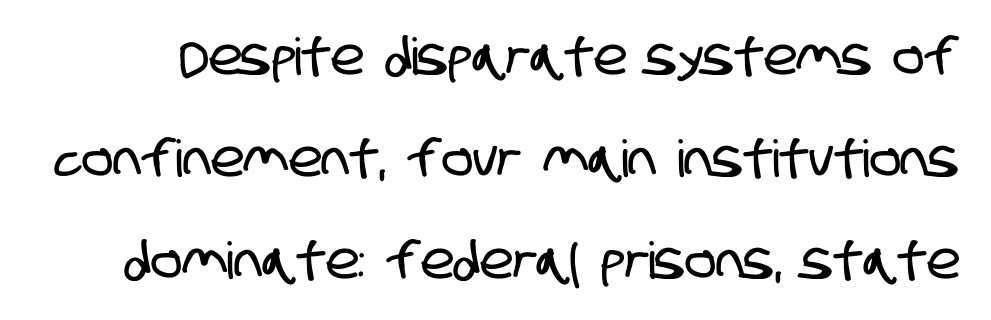
Looks like regular typesetting: each glyph gets only the width it needs. Just letters on the line, the space beneath them empty. Leading: increased. You can tell from the bare stems that sans-serif type was used. You could call the tracking neutral — neither tight nor loose.
